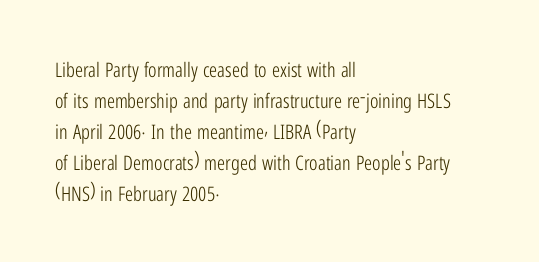
{"italic": "no", "bold": "no", "underline": "no", "align": "left", "line_spacing": "normal", "line_spacing_ratio": 1.55, "letter_spacing": "normal", "letter_spacing_em": 0.0, "glyph_px": 20}
